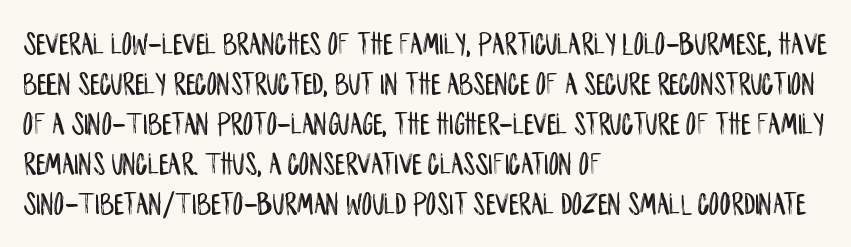
You can tell from the bare stems that sans-serif type was used. Is this a fixed-width face? No — the glyphs have proportional, varying widths. Notice how the stems are strictly vertical — no italics here. The foot of each line stays bare and open. Letter spacing: default. The paragraph has a hard left edge and a soft right edge.
